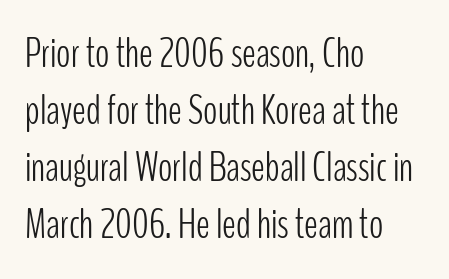
This rendering features lettering with no underline. In CSS terms this would be text-align: left. Note: no serifs on the glyphs. Observe the ordinary spacing: letters are neighbours, not strangers. Heaviness? Minimal to ordinary, like unemphasized prose. Normally led — the rows are evenly, conventionally spaced.
